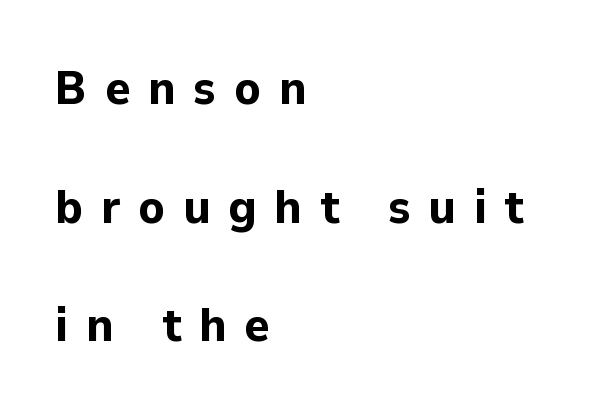
The image shows 48 px bold sans-serif type, upright; set left-aligned, loose line spacing (2.47x), unusually wide letter spacing (+0.37 em), not underlined; low stroke contrast and a medium x-height.
